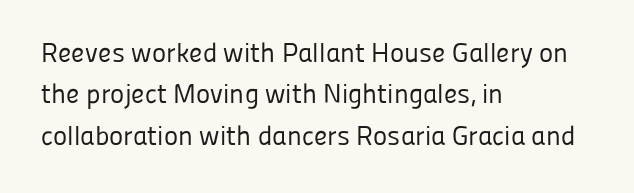
Q: Is the text bold? A: No.
Q: Is the text italic (slanted)? A: No, it is upright.
Q: Is the text underlined? A: No.
Q: How is the paragraph aligned? A: Left-aligned.
Q: Is the spacing between letters normal or unusually wide? A: Normal.
Q: Is the spacing between lines tight, normal or loose? A: Normal.
